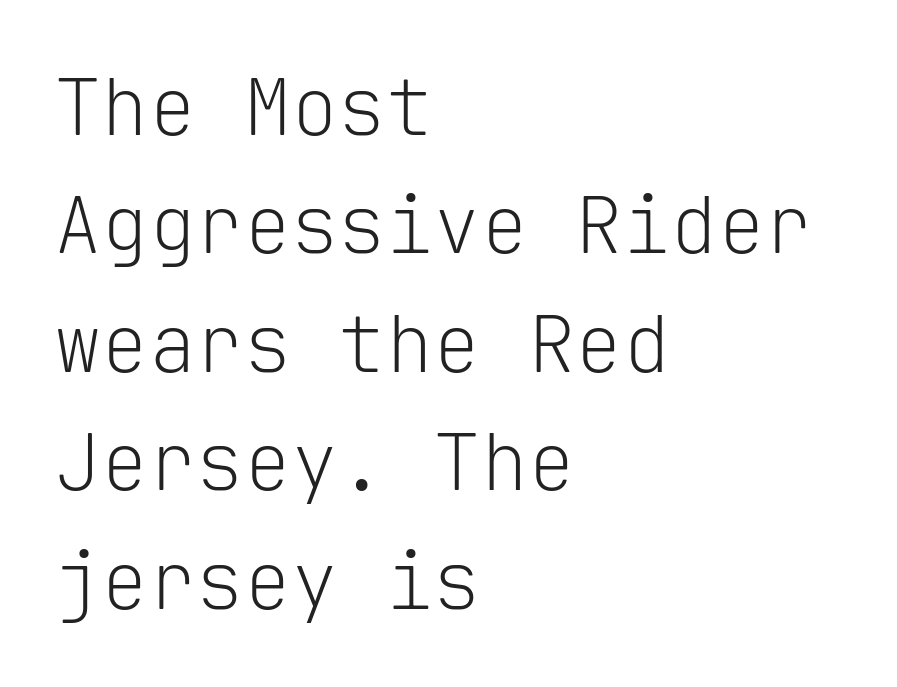
Q: Is the text bold? A: No.
Q: Is the text italic (slanted)? A: No, it is upright.
Q: Is the typeface a serif or a sans-serif typeface? A: Sans-serif.
Q: Is the text underlined? A: No.
Q: How is the paragraph aligned? A: Left-aligned.
Q: Is the spacing between letters normal or unusually wide? A: Normal.
Q: Is the spacing between lines tight, normal or loose? A: Normal.
Q: Width (condensed, normal, or wide)? A: Normal.
Q: Stroke contrast? A: Low.
Q: x-height? A: Medium.
Q: Monospaced? A: Yes.
